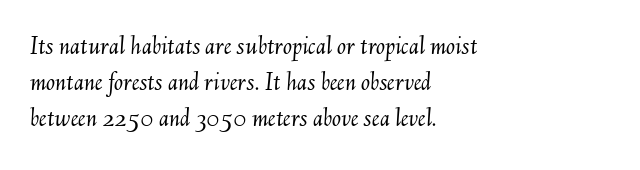
Q: Is the text bold? A: No.
Q: Is the text italic (slanted)? A: Yes, it leans right by about 6 degrees.
Q: Is the text underlined? A: No.
Q: How is the paragraph aligned? A: Left-aligned.
Q: Is the spacing between letters normal or unusually wide? A: Normal.
Q: Is the spacing between lines tight, normal or loose? A: Normal.
